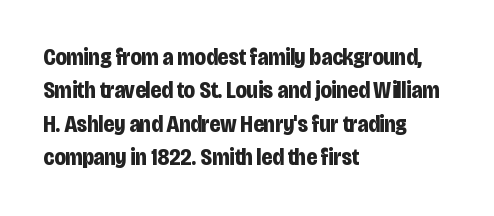
Every letter is thick-stroked: bold, no question. The space directly below the letters is spotless. How would I describe the line gaps? Plain and ordinary. A classic flush-left, rag-right setting is used for this passage. The specimen reads as upright at a glance.
